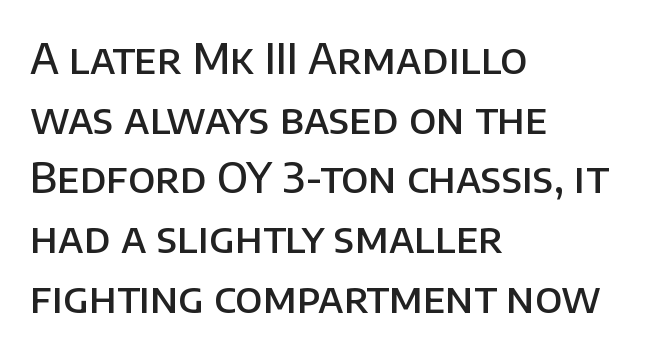
The strokes are fattened partway — semibold, not bold. Any mark beneath the type? The region is blank. The rendering uses a moderate line-height, typical for paragraphs. Typeset ragged right — the left edge is the straight one.
